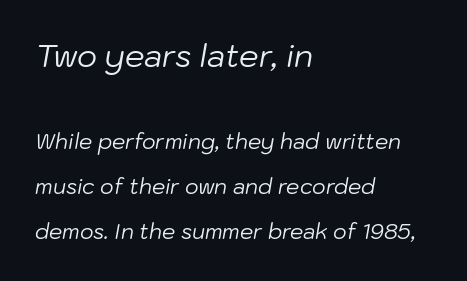
Which margin do the lines hug? The left one — the right edge is uneven. Does the leading feel generous? Absolutely, it's lavish. The letters sit at their default tracking, neither squeezed nor spread. A light-to-regular cut is what we see here. Italic? Definitely — the glyphs are oblique.
